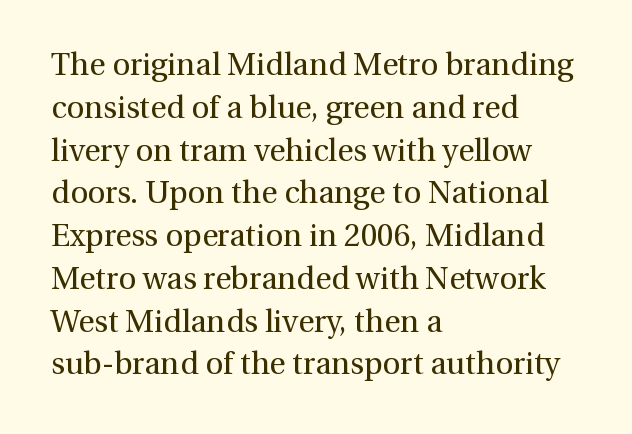
The image shows 31 px regular-weight serif type, upright; set left-aligned, normal line spacing (1.38x), normal letter spacing, not underlined; medium stroke contrast and a medium x-height.
